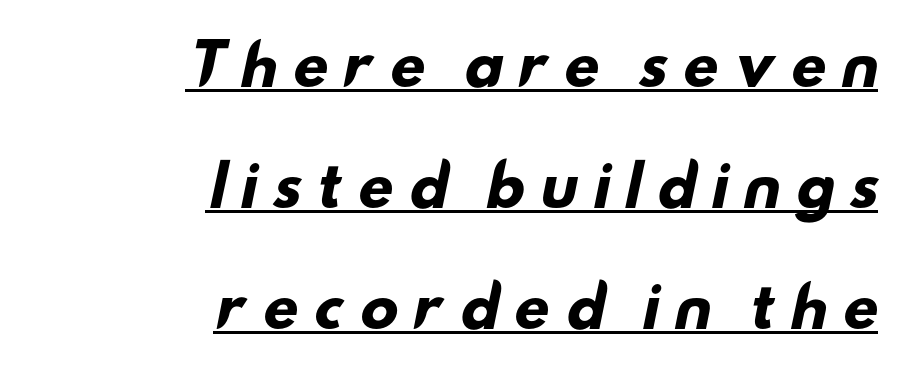
Q: Is the text bold? A: Yes.
Q: Is the typeface a serif or a sans-serif typeface? A: Sans-serif.
Q: Is the text underlined? A: Yes.
Q: How is the paragraph aligned? A: Right-aligned.
Q: Is the spacing between letters normal or unusually wide? A: Unusually wide.
Q: Is the spacing between lines tight, normal or loose? A: Loose.
Q: Width (condensed, normal, or wide)? A: Wide.
Q: Stroke contrast? A: Low.
Q: x-height? A: Small.
Q: Monospaced? A: No.
